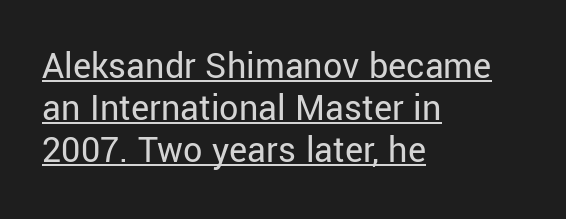
Check the space under the baseline: a stroke is drawn there. Letters have the restrained weight of plain body copy at most. The characters display no serif detailing; their extremities are plain. This sample has the flowing, uneven cadence of proportional lettering. One glance says dense: line gaps are narrower than usual. Nobody touched the tracking dial on this one.
